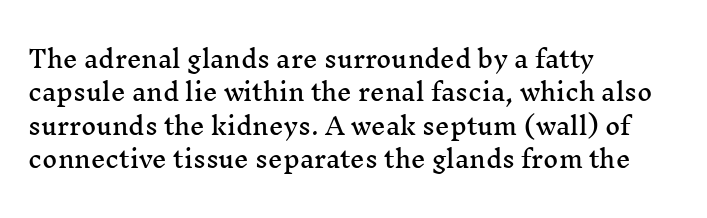
Q: Is the text italic (slanted)? A: No, it is upright.
Q: Is the text underlined? A: No.
Q: How is the paragraph aligned? A: Left-aligned.
Q: Is the spacing between letters normal or unusually wide? A: Normal.
Q: Is the spacing between lines tight, normal or loose? A: Normal.
